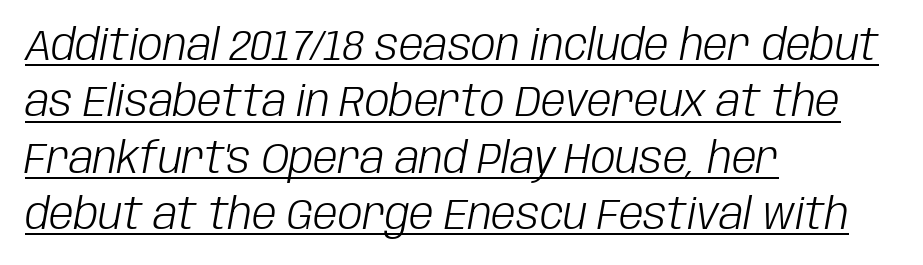
The typesetting does not lean heavy: it is not bold. Notice how a bar underscores the lettering throughout. Tracking here is standard; glyphs follow each other at the usual distance. Reading down the column, the eye jumps a familiar distance to each next line.
